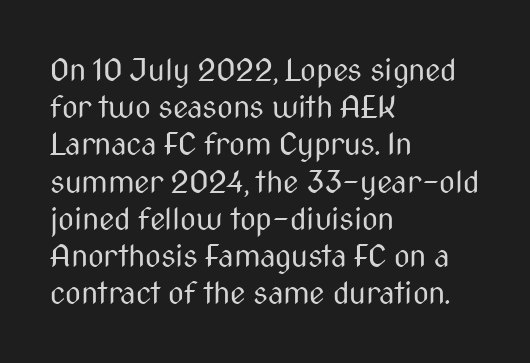
Do the characters align in a grid? No, the font is proportional. Teacher's note: observe the even left margin — that is flush-left alignment. Grotesque or geometric, the face here clearly has no serifs. This rendering features lettering with no underline.
